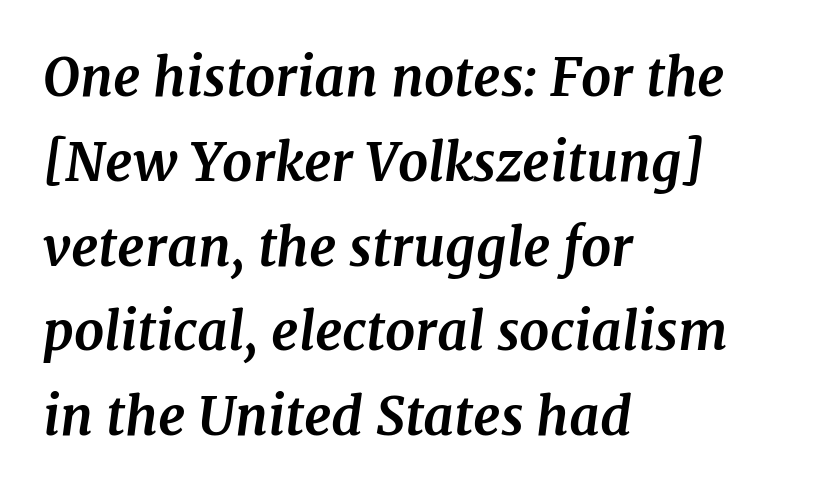
The image shows 53 px bold serif type, italic (leaning right); set left-aligned, normal line spacing (1.6x), normal letter spacing, not underlined; medium stroke contrast and a medium x-height.
